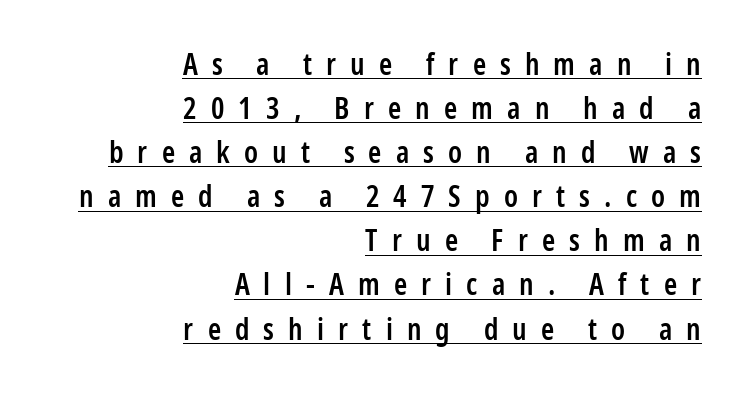
A baseline rule has been typeset under these characters. A typesetter would call this proportional, since set widths differ per character. Summary of weight: moderately heavy, a semibold. Ascenders rise straight up at ninety degrees. Leading matches the norm, producing a regular column.
